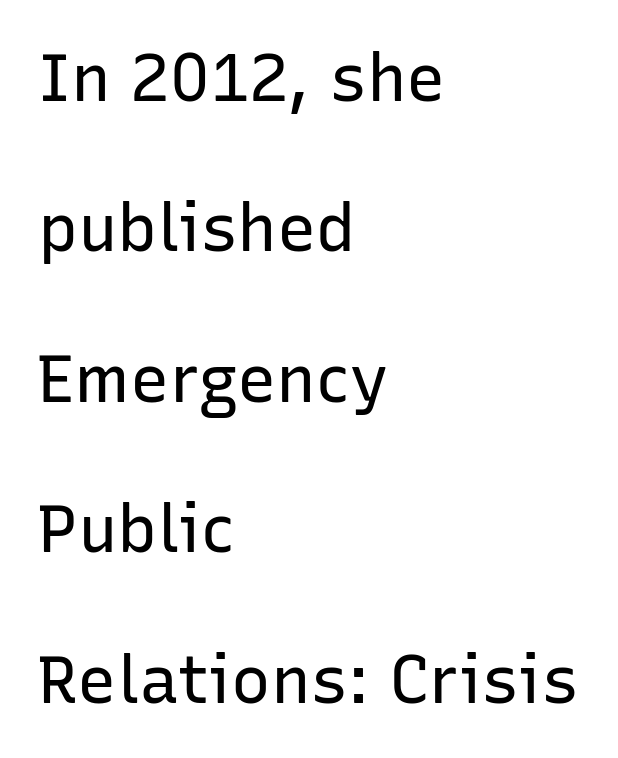
Q: Is the text bold? A: No.
Q: Is the text italic (slanted)? A: No, it is upright.
Q: Is the typeface a serif or a sans-serif typeface? A: Sans-serif.
Q: Is the text underlined? A: No.
Q: How is the paragraph aligned? A: Left-aligned.
Q: Is the spacing between letters normal or unusually wide? A: Normal.
Q: Is the spacing between lines tight, normal or loose? A: Loose.
Q: Width (condensed, normal, or wide)? A: Normal.
Q: Stroke contrast? A: Low.
Q: x-height? A: Medium.
Q: Monospaced? A: No.
